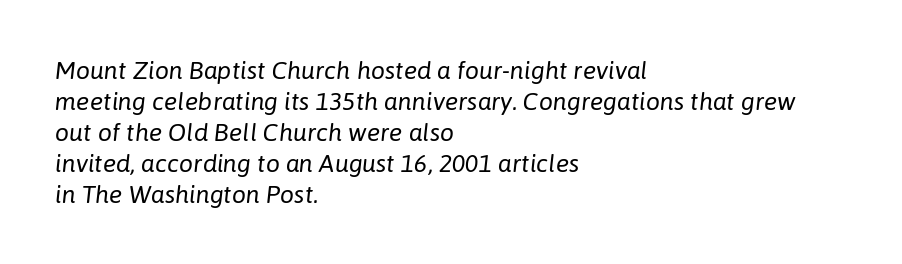
This reads as an unemphasized weight, regular at the heaviest. The face used here is rendered with its standard letterfit. When letters slant like this, we call the style italic. In CSS terms this would be text-align: left.
